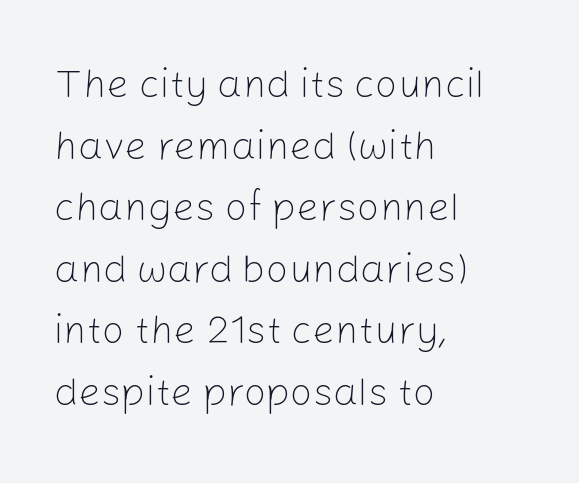
Q: Is the text bold? A: No.
Q: Is the text italic (slanted)? A: No, it is upright.
Q: Is the typeface a serif or a sans-serif typeface? A: Sans-serif.
Q: Is the text underlined? A: No.
Q: How is the paragraph aligned? A: Left-aligned.
Q: Is the spacing between letters normal or unusually wide? A: Normal.
Q: Is the spacing between lines tight, normal or loose? A: Normal.
Q: Width (condensed, normal, or wide)? A: Normal.
Q: Stroke contrast? A: Low.
Q: x-height? A: Medium.
Q: Monospaced? A: No.
